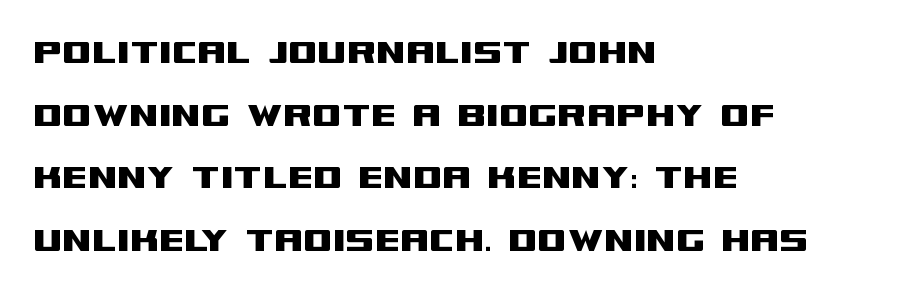
The image shows 42 px wide sans-serif type, upright; set left-aligned, normal line spacing (1.49x), normal letter spacing, not underlined; medium stroke contrast and a large x-height.
